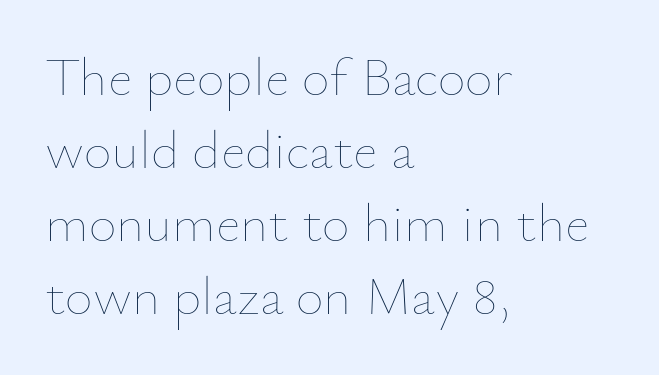
{"italic": "no", "bold": "no", "weight": "thin", "width": "normal", "stroke_contrast": "low", "x_height": "small", "monospaced": "no", "underline": "no", "align": "left", "line_spacing": "normal", "line_spacing_ratio": 1.35, "letter_spacing": "normal", "letter_spacing_em": 0.0, "glyph_px": 54}
